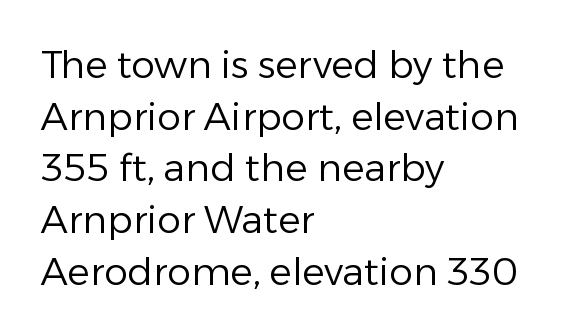
Do the characters align in a grid? No, the font is proportional. Letters rest on an invisible, unmarked baseline. The setting favours the left margin, as ordinary paragraphs usually do. Baseline-to-baseline distance is the conventional proportion of letter height.
